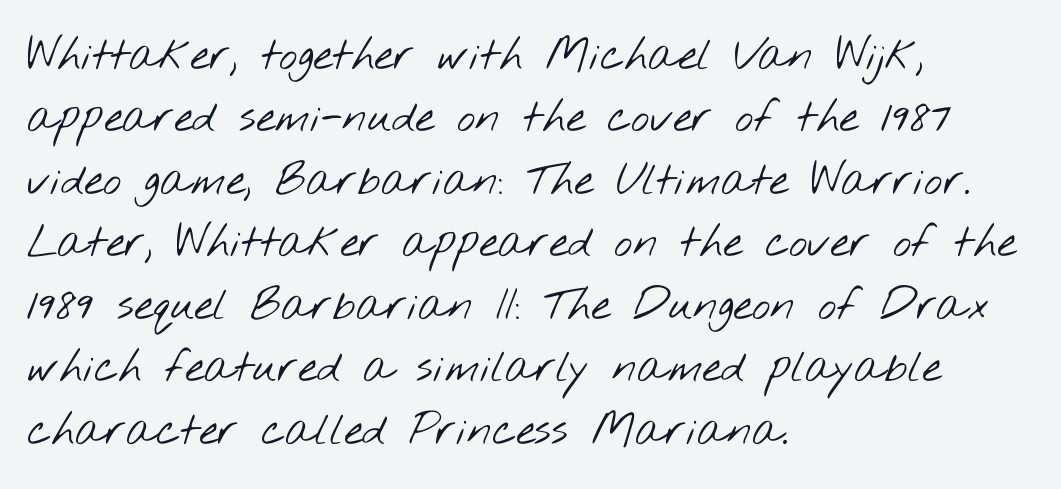
Horizontal alignment here is leftward, the default for most running prose. These lines are rendered in a variable-pitch font. Nobody touched the tracking dial on this one. The strip under each line holds only bare page. The passage shown is not bold in any degree.
